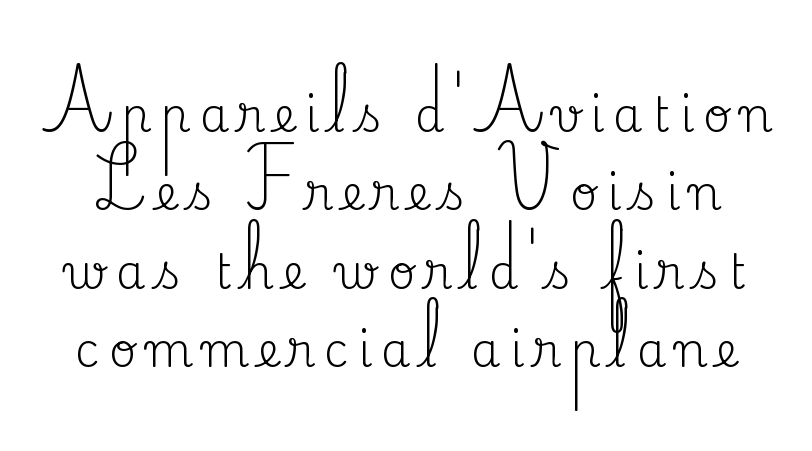
{"serif": "yes", "italic": "no", "bold": "no", "weight": "regular", "width": "normal", "stroke_contrast": "medium", "x_height": "small", "monospaced": "no", "underline": "no", "line_spacing": "normal", "line_spacing_ratio": 1.67, "letter_spacing": "wide", "letter_spacing_em": 0.2, "glyph_px": 47}
